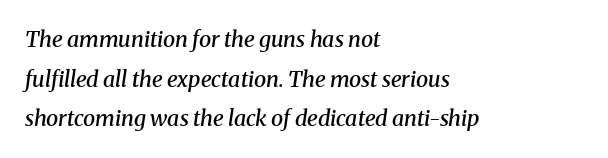
In terms of letterspacing, this is plain default setting. Every letter is mildly thick-stroked: semibold rather than bold. Is the block centered? No — it sits flush against the left margin. Posture: slanted. No word sits above an underline.
